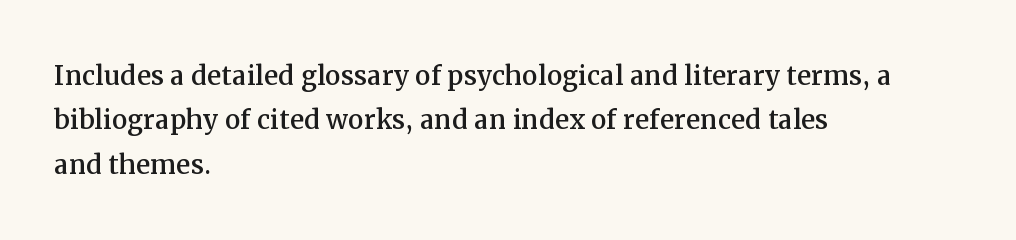
The image shows 35 px serif type, upright; set left-aligned, normal line spacing (1.27x), normal letter spacing, not underlined; medium stroke contrast and a medium x-height.
